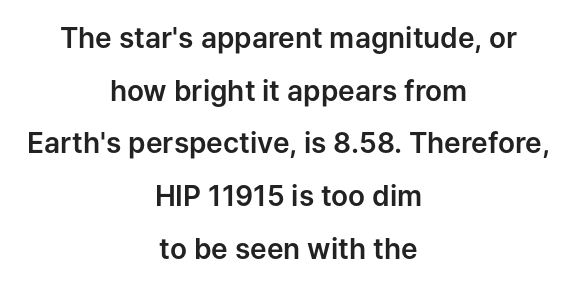
The image shows 28 px sans-serif type, upright; set centered, line spacing 1.88x, normal letter spacing, not underlined; low stroke contrast and a medium x-height.
